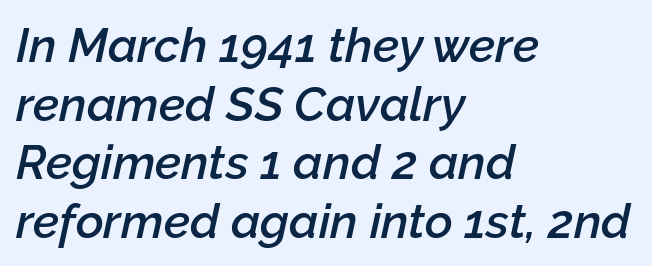
Q: Is the text bold? A: Semi-bold.
Q: Is the text italic (slanted)? A: Yes, it leans right by about 12 degrees.
Q: Is the text underlined? A: No.
Q: How is the paragraph aligned? A: Left-aligned.
Q: Is the spacing between letters normal or unusually wide? A: Normal.
Q: Width (condensed, normal, or wide)? A: Normal.
Q: Stroke contrast? A: Low.
Q: x-height? A: Medium.
Q: Monospaced? A: No.
